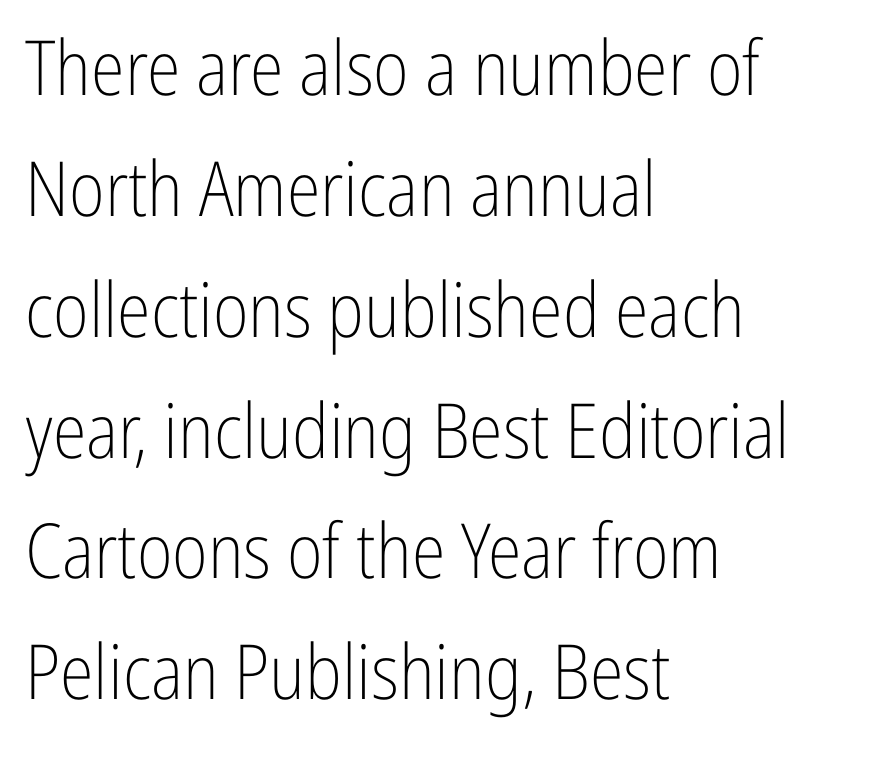
{"serif": "no", "italic": "no", "bold": "no", "weight": "light", "width": "condensed", "stroke_contrast": "low", "x_height": "medium", "monospaced": "no", "underline": "no", "align": "left", "line_spacing": "normal", "line_spacing_ratio": 1.59, "letter_spacing": "normal", "letter_spacing_em": 0.0, "glyph_px": 76}
